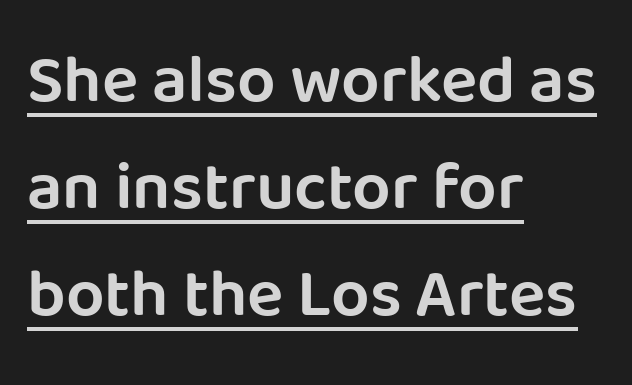
The image shows 68 px semibold sans-serif type, upright; set left-aligned, normal line spacing (1.57x), normal letter spacing, underlined; low stroke contrast and a large x-height.
